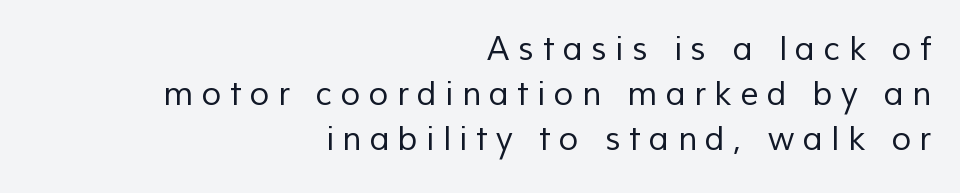
{"serif": "no", "bold": "no", "weight": "regular", "width": "normal", "stroke_contrast": "low", "x_height": "medium", "monospaced": "no", "underline": "no", "align": "right", "line_spacing": "normal", "line_spacing_ratio": 1.41, "letter_spacing": "wide", "letter_spacing_em": 0.27, "glyph_px": 32}
